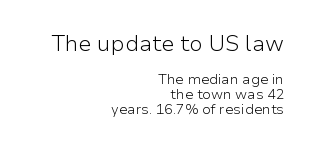
The image shows 22 px text type, upright; set right-aligned, tight line spacing (1.06x), normal letter spacing, not underlined; the first (top) block is 1.57x larger.
